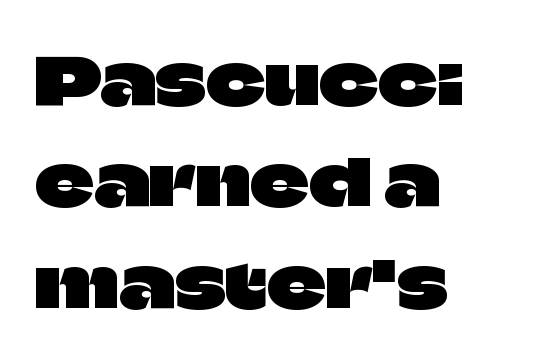
Q: Is the text italic (slanted)? A: No, it is upright.
Q: Is the typeface a serif or a sans-serif typeface? A: Sans-serif.
Q: Is the text underlined? A: No.
Q: How is the paragraph aligned? A: Left-aligned.
Q: Is the spacing between letters normal or unusually wide? A: Normal.
Q: Is the spacing between lines tight, normal or loose? A: Normal.
Q: Width (condensed, normal, or wide)? A: Normal.
Q: Stroke contrast? A: Low.
Q: x-height? A: Large.
Q: Monospaced? A: No.
